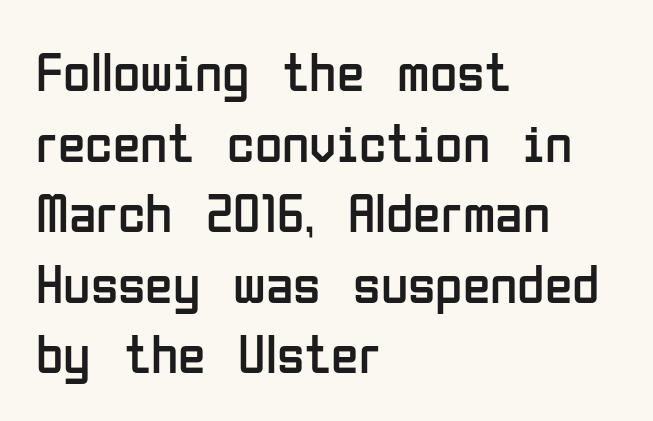
{"serif": "no", "italic": "no", "bold": "no", "weight": "regular", "width": "condensed", "stroke_contrast": "low", "x_height": "medium", "monospaced": "no", "underline": "no", "align": "left", "line_spacing": "normal", "line_spacing_ratio": 1.26, "letter_spacing": "normal", "letter_spacing_em": 0.0, "glyph_px": 56}
